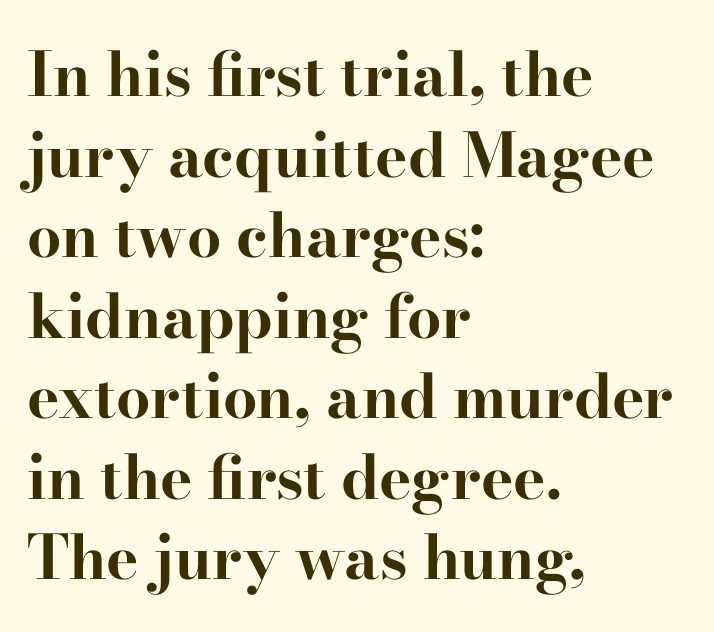
Whoever set this chose a conventional vertical rhythm. Stroke terminals: seriffed. Posture: vertical. Alignment: flush left.
